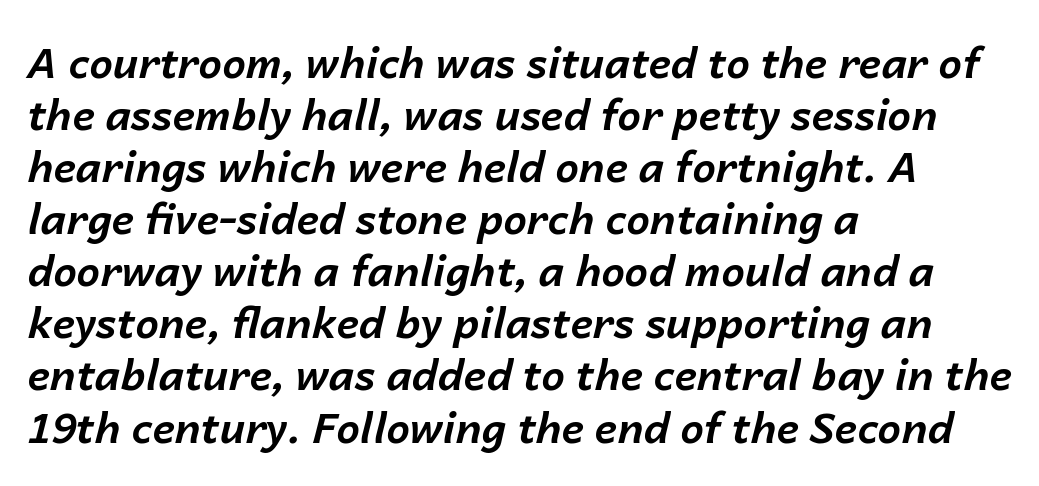
Q: Is the text bold? A: Yes.
Q: Is the text italic (slanted)? A: Yes, it leans right by about 14 degrees.
Q: Is the text underlined? A: No.
Q: How is the paragraph aligned? A: Left-aligned.
Q: Is the spacing between letters normal or unusually wide? A: Normal.
Q: Width (condensed, normal, or wide)? A: Normal.
Q: Stroke contrast? A: Low.
Q: x-height? A: Medium.
Q: Monospaced? A: No.
